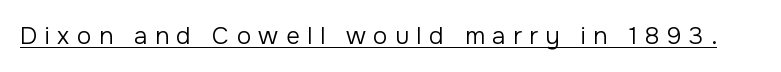
{"italic": "no", "bold": "no", "underline": "yes", "letter_spacing": "wide", "letter_spacing_em": 0.31, "glyph_px": 24}
